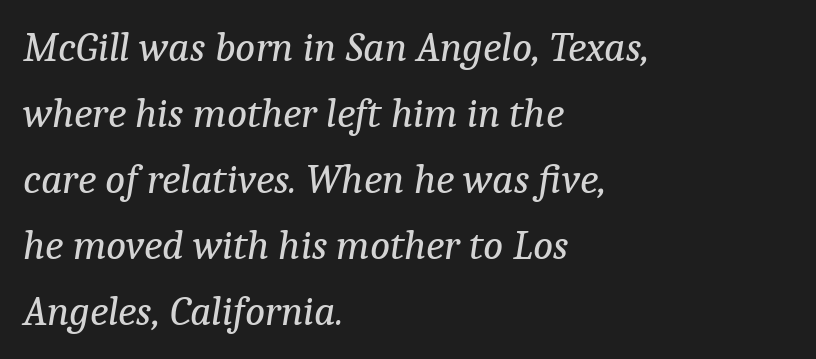
The face used here is rendered with its standard letterfit. Leading: standard. Serifs: yes, visible at the terminals of the letterforms. The baseline area is clear. The rag falls on the right side of this text block. The font's italic variant was chosen for this text.
